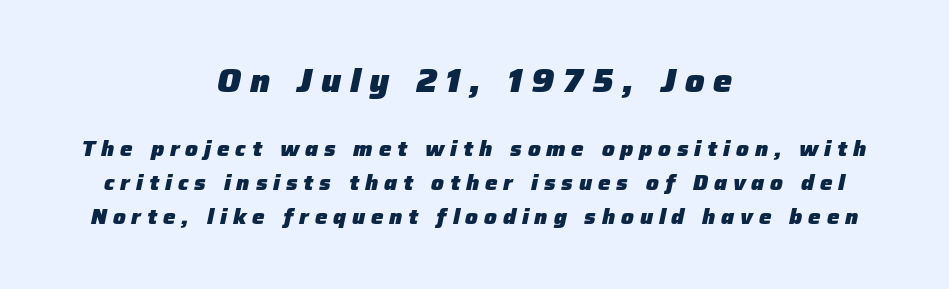
Q: Is the text bold? A: Yes.
Q: Is the text italic (slanted)? A: Yes, it leans right by about 12 degrees.
Q: Is the text underlined? A: No.
Q: How is the paragraph aligned? A: Centered.
Q: Is the spacing between letters normal or unusually wide? A: Unusually wide.
Q: Is the spacing between lines tight, normal or loose? A: Normal.
Q: Which block of text is set in a larger size, the first (top) or the second (bottom)? A: The first (top) one.
Q: Width (condensed, normal, or wide)? A: Normal.
Q: Stroke contrast? A: Low.
Q: x-height? A: Medium.
Q: Monospaced? A: No.
